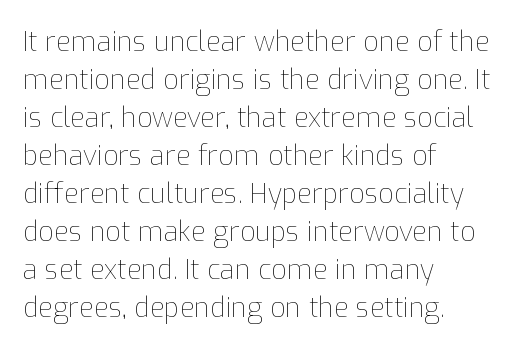
The designer left line spacing at the default. A classic flush-left, rag-right setting is used for this passage. The font sits on the lighter half of the weight spectrum, regular included. The letters stand straight up with perfectly vertical stems. No word sits above an underline.
